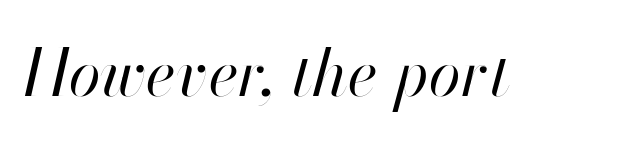
{"italic": "yes", "lean": "right", "slant_degrees": 13, "bold": "no", "weight": "regular", "width": "normal", "stroke_contrast": "high", "x_height": "small", "monospaced": "no", "underline": "no", "letter_spacing": "normal", "letter_spacing_em": 0.0, "glyph_px": 65}
